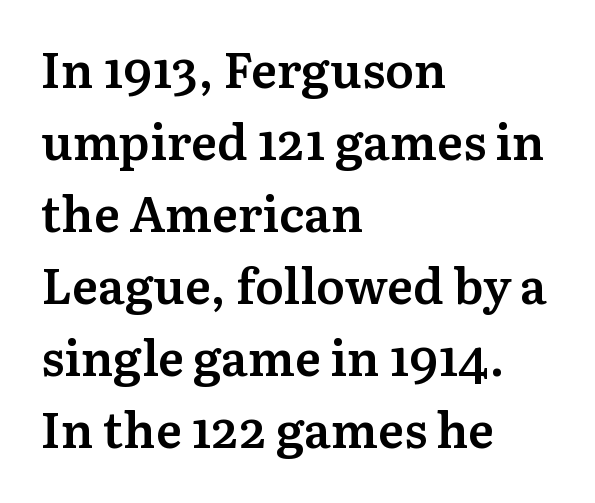
Q: Is the text bold? A: Semi-bold.
Q: Is the text italic (slanted)? A: No, it is upright.
Q: Is the typeface a serif or a sans-serif typeface? A: Serif.
Q: Is the text underlined? A: No.
Q: How is the paragraph aligned? A: Left-aligned.
Q: Is the spacing between letters normal or unusually wide? A: Normal.
Q: Is the spacing between lines tight, normal or loose? A: Normal.
Q: Width (condensed, normal, or wide)? A: Normal.
Q: Stroke contrast? A: Medium.
Q: x-height? A: Medium.
Q: Monospaced? A: No.
